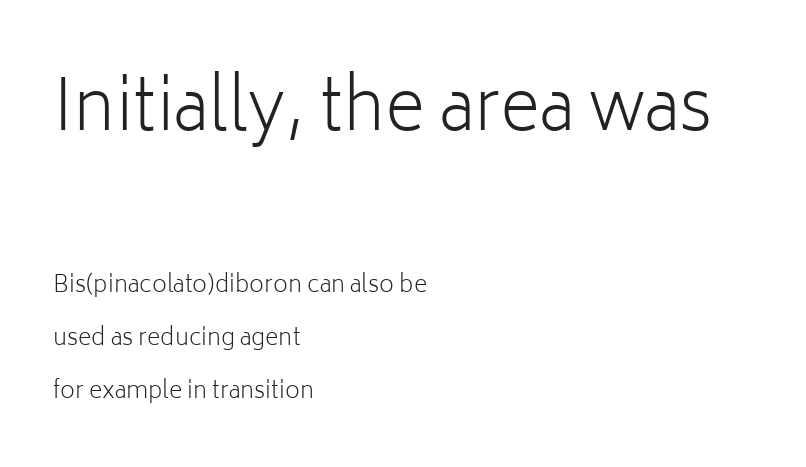
The image shows 69 px light sans-serif type, upright; set left-aligned, loose line spacing (2.29x), normal letter spacing, not underlined; the first (top) block is 3.0x larger; low stroke contrast and a medium x-height.
